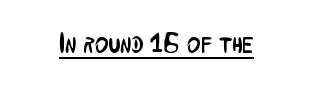
The image shows 29 px regular-weight, condensed sans-serif type, upright; set normal letter spacing, underlined; low stroke contrast and a medium x-height.
